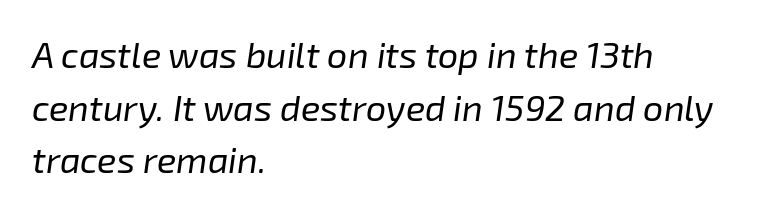
{"italic": "yes", "lean": "right", "slant_degrees": 8, "bold": "no", "weight": "regular", "width": "normal", "stroke_contrast": "low", "x_height": "medium", "monospaced": "no", "underline": "no", "align": "left", "line_spacing": "normal", "line_spacing_ratio": 1.46, "letter_spacing": "normal", "letter_spacing_em": 0.0, "glyph_px": 36}
